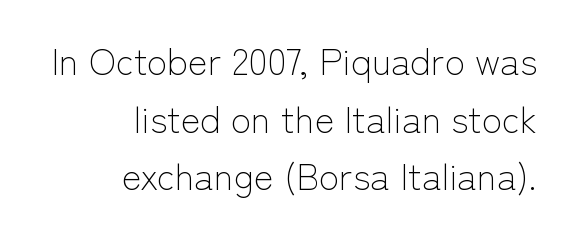
The image shows 37 px light sans-serif type, upright; set right-aligned, normal line spacing (1.56x), normal letter spacing, not underlined; low stroke contrast and a medium x-height.
